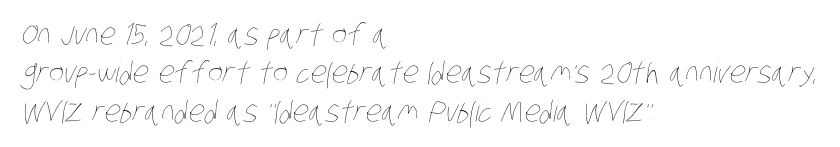
How would I describe the line gaps? Plain and ordinary. Counters stay open thanks to moderate or lighter strokes. Glyph-to-glyph distance matches everyday printed text. The letters advance in unequal steps, a hallmark of proportional type.
